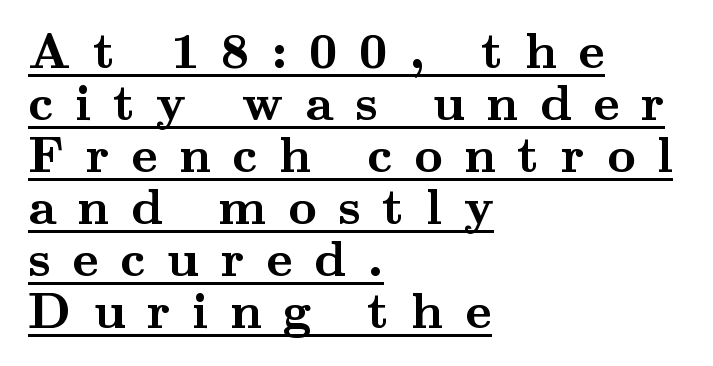
The image shows 50 px semibold, wide serif type, upright; set left-aligned, tight line spacing (1.04x), unusually wide letter spacing (+0.43 em), underlined; medium stroke contrast and a small x-height.
